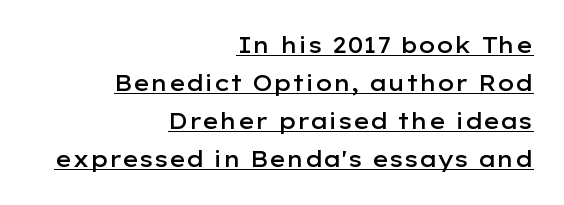
The image shows 22 px text type, upright; set right-aligned, line spacing 1.73x, normal letter spacing, underlined.
